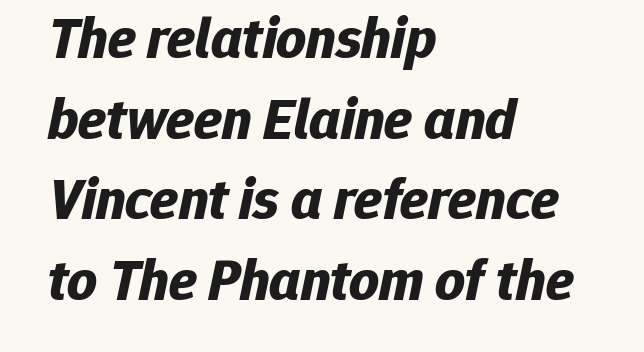
Q: Is the text bold? A: Yes.
Q: Is the text italic (slanted)? A: Yes, it leans right by about 12 degrees.
Q: Is the text underlined? A: No.
Q: How is the paragraph aligned? A: Left-aligned.
Q: Is the spacing between letters normal or unusually wide? A: Normal.
Q: Is the spacing between lines tight, normal or loose? A: Normal.
Q: Width (condensed, normal, or wide)? A: Normal.
Q: Stroke contrast? A: Low.
Q: x-height? A: Medium.
Q: Monospaced? A: No.
